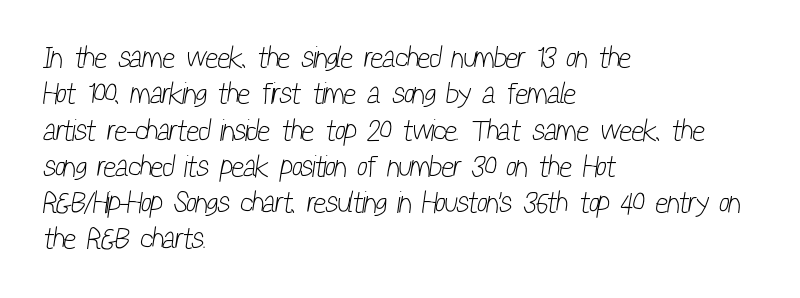
Q: Is the text bold? A: No.
Q: Is the typeface a serif or a sans-serif typeface? A: Sans-serif.
Q: Is the text underlined? A: No.
Q: How is the paragraph aligned? A: Left-aligned.
Q: Is the spacing between letters normal or unusually wide? A: Normal.
Q: Width (condensed, normal, or wide)? A: Condensed.
Q: Stroke contrast? A: Low.
Q: x-height? A: Medium.
Q: Monospaced? A: No.
